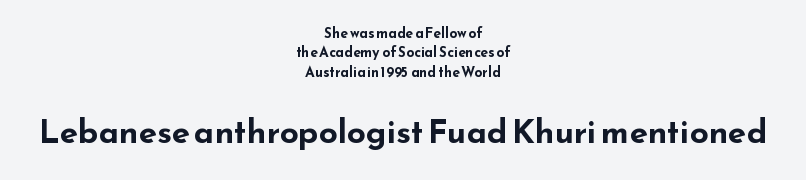
{"serif": "no", "italic": "no", "bold": "yes", "weight": "bold", "width": "wide", "stroke_contrast": "low", "x_height": "small", "monospaced": "no", "underline": "no", "align": "center", "line_spacing": "normal", "line_spacing_ratio": 1.38, "letter_spacing": "normal", "letter_spacing_em": 0.0, "larger_block": "second", "size_ratio": 2.36, "glyph_px": 33}
